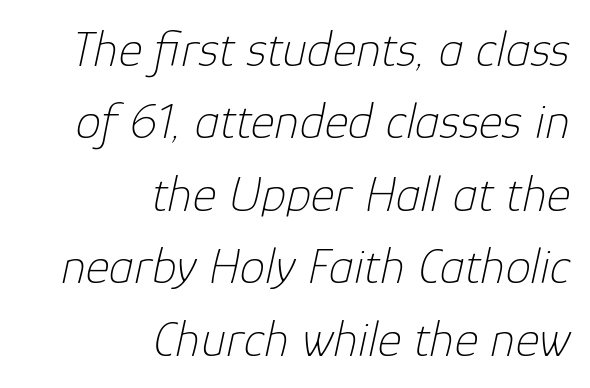
The image shows 51 px thin type, italic (leaning right); set right-aligned, normal line spacing (1.42x), normal letter spacing, not underlined; low stroke contrast and a medium x-height.
